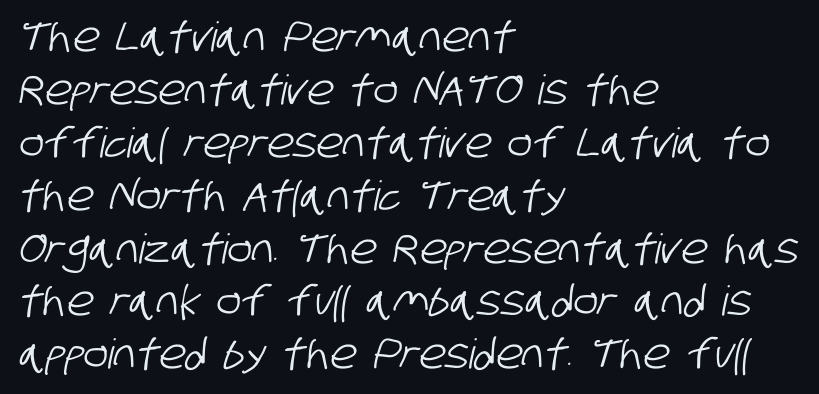
The letters sit at their default tracking, neither squeezed nor spread. Character widths vary here, with narrow letters taking less room than wide ones. Classification — sans serif. Descender tails drop into unmarked territory.
